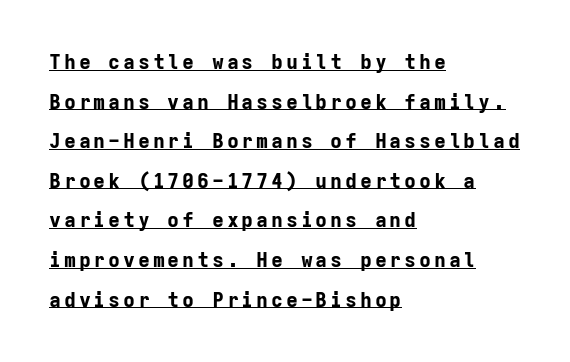
{"italic": "no", "bold": "yes", "underline": "yes", "align": "left", "line_spacing": "loose", "line_spacing_ratio": 1.98, "glyph_px": 20}
